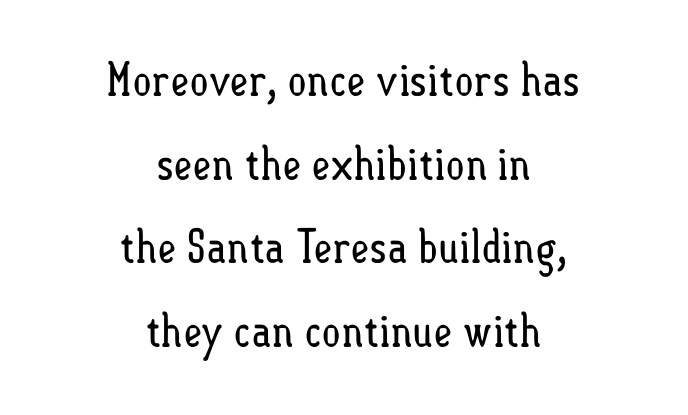
Q: Is the text bold? A: No.
Q: Is the text italic (slanted)? A: No, it is upright.
Q: Is the text underlined? A: No.
Q: How is the paragraph aligned? A: Centered.
Q: Is the spacing between letters normal or unusually wide? A: Normal.
Q: Width (condensed, normal, or wide)? A: Condensed.
Q: Stroke contrast? A: Low.
Q: x-height? A: Small.
Q: Monospaced? A: No.
